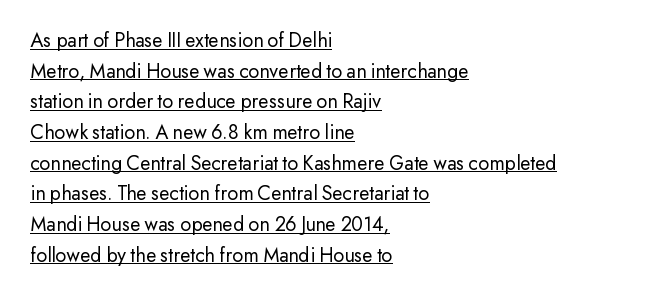
{"italic": "no", "bold": "no", "underline": "yes", "align": "left", "line_spacing": "normal", "line_spacing_ratio": 1.46, "letter_spacing": "normal", "letter_spacing_em": 0.0, "glyph_px": 21}
